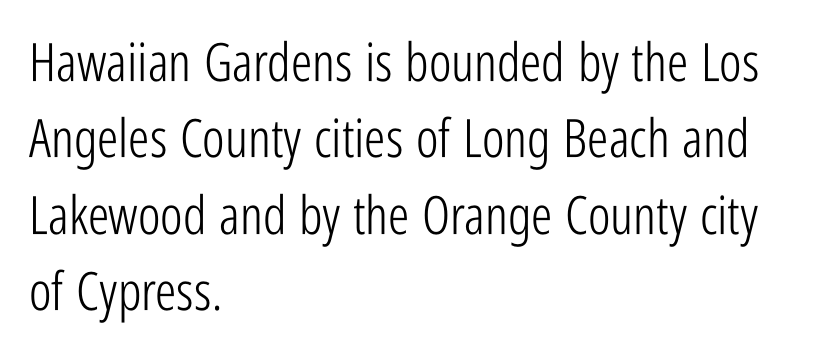
Q: Is the text bold? A: No.
Q: Is the text italic (slanted)? A: No, it is upright.
Q: Is the typeface a serif or a sans-serif typeface? A: Sans-serif.
Q: Is the text underlined? A: No.
Q: How is the paragraph aligned? A: Left-aligned.
Q: Is the spacing between letters normal or unusually wide? A: Normal.
Q: Is the spacing between lines tight, normal or loose? A: Normal.
Q: Width (condensed, normal, or wide)? A: Condensed.
Q: Stroke contrast? A: Low.
Q: x-height? A: Medium.
Q: Monospaced? A: No.
